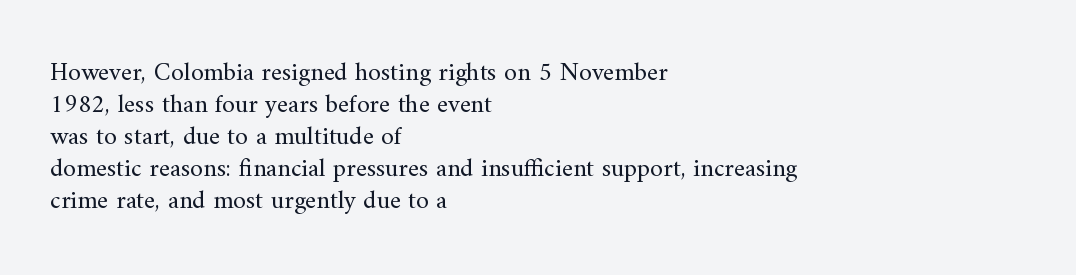
{"italic": "no", "bold": "no", "underline": "no", "align": "left", "line_spacing_ratio": 1.23, "letter_spacing": "normal", "letter_spacing_em": 0.0, "glyph_px": 26}
